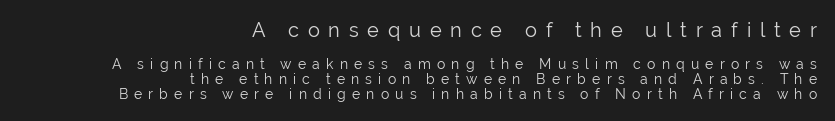
The image shows 20 px text type, upright; set right-aligned, tight line spacing (1.06x), unusually wide letter spacing (+0.44 em), not underlined; the first (top) block is 1.43x larger.
